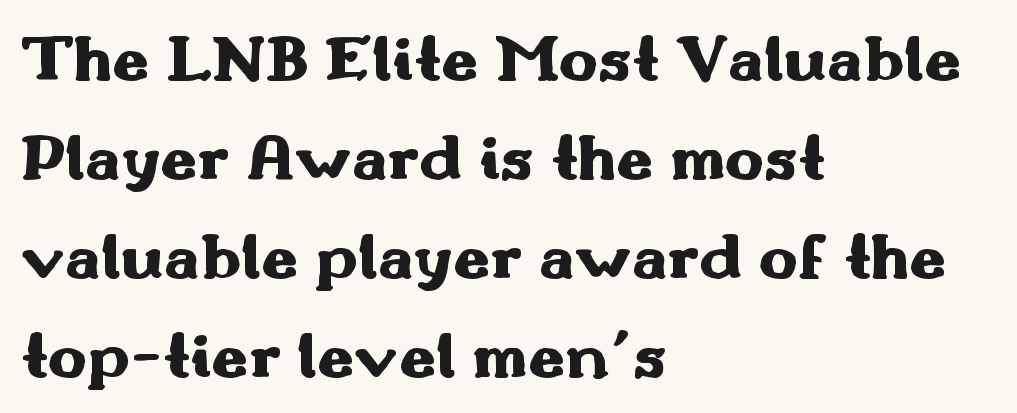
Q: Is the text bold? A: Yes.
Q: Is the text italic (slanted)? A: No, it is upright.
Q: Is the typeface a serif or a sans-serif typeface? A: Sans-serif.
Q: Is the text underlined? A: No.
Q: How is the paragraph aligned? A: Left-aligned.
Q: Is the spacing between letters normal or unusually wide? A: Normal.
Q: Is the spacing between lines tight, normal or loose? A: Normal.
Q: Width (condensed, normal, or wide)? A: Wide.
Q: Stroke contrast? A: Medium.
Q: x-height? A: Small.
Q: Monospaced? A: No.
